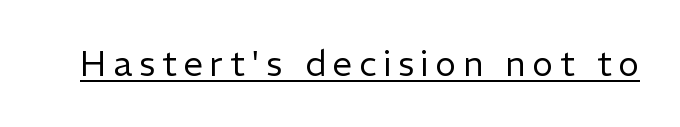
The image shows 35 px regular-weight sans-serif type, upright; set underlined; low stroke contrast and a medium x-height.
